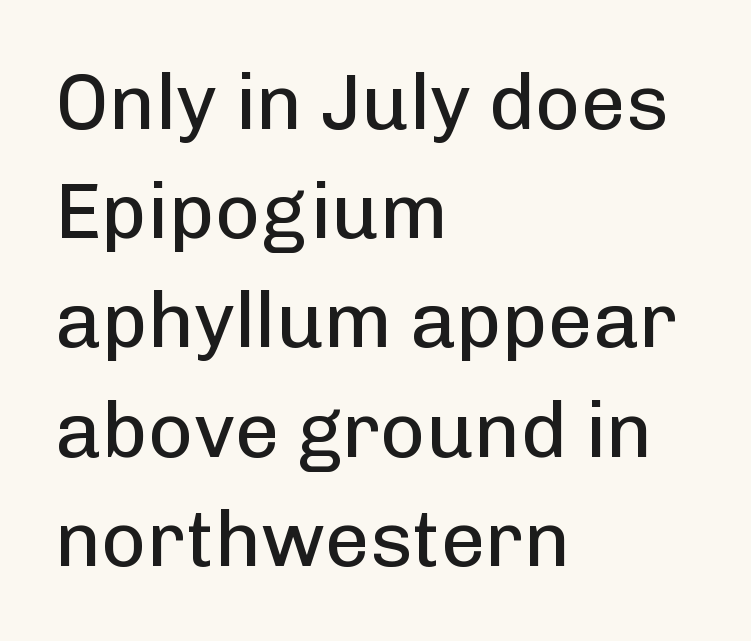
To sum up the face: it is a sans, with no serifs. The font's upright variant was chosen for this text. Letters have the restrained weight of plain body copy at most. The passage shown is typed in a proportional face where columns would drift.
